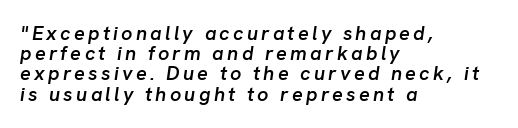
The face used here is a semibold: visibly heavier than regular, lighter than bold. Characters are canted at an angle relative to the baseline's perpendicular. The paragraph shown leans on its left margin. Descenders hang freely into open space. Tightly led — the rows are bunched.
